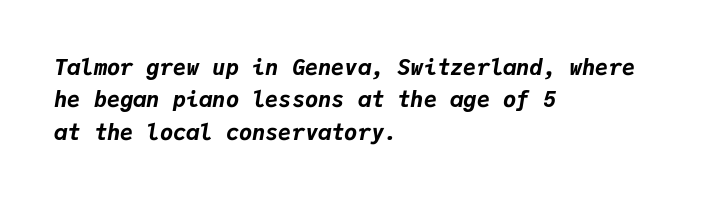
The image shows 22 px bold type, italic (leaning right); set left-aligned, normal line spacing (1.47x), normal letter spacing, not underlined.
